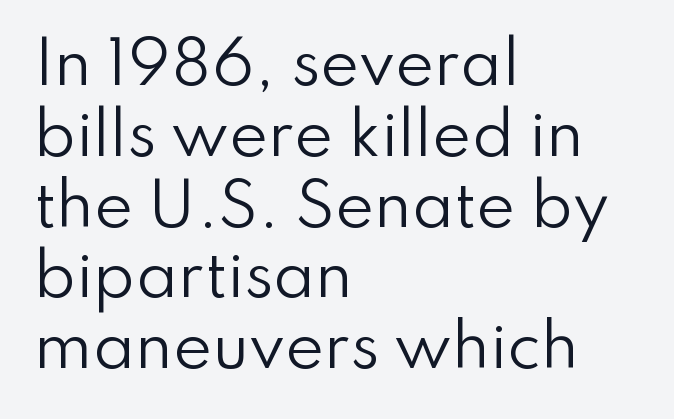
The image shows 59 px regular-weight sans-serif type, upright; set left-aligned, line spacing 1.2x, normal letter spacing, not underlined; low stroke contrast and a small x-height.
